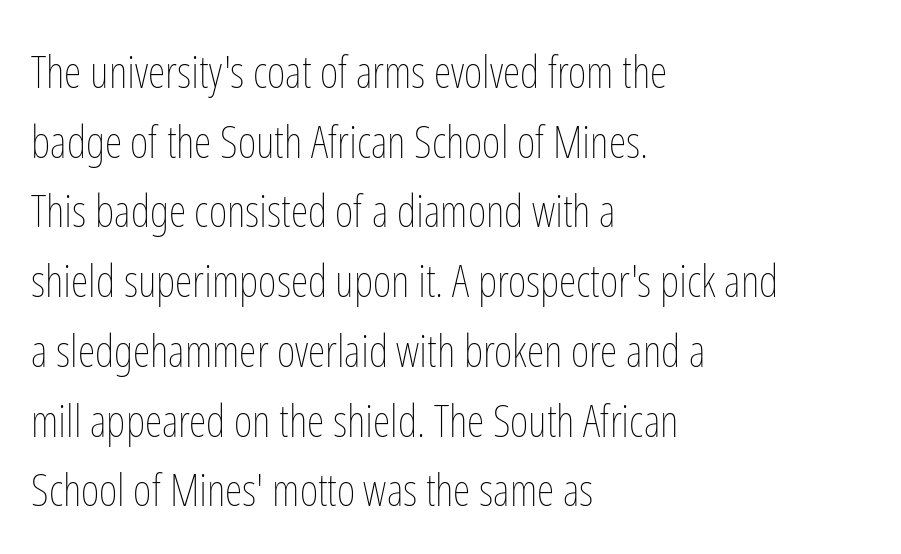
The image shows 45 px thin, condensed type, upright; set left-aligned, normal line spacing (1.55x), normal letter spacing, not underlined; low stroke contrast and a medium x-height.
